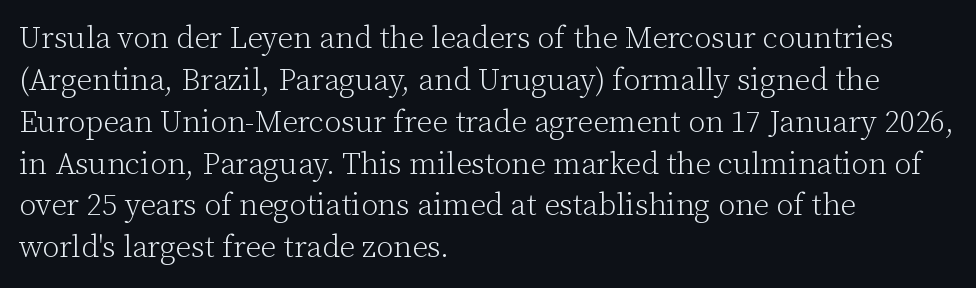
The image shows 31 px light serif type, upright; set left-aligned, normal line spacing (1.35x), normal letter spacing, not underlined; low stroke contrast and a medium x-height.
